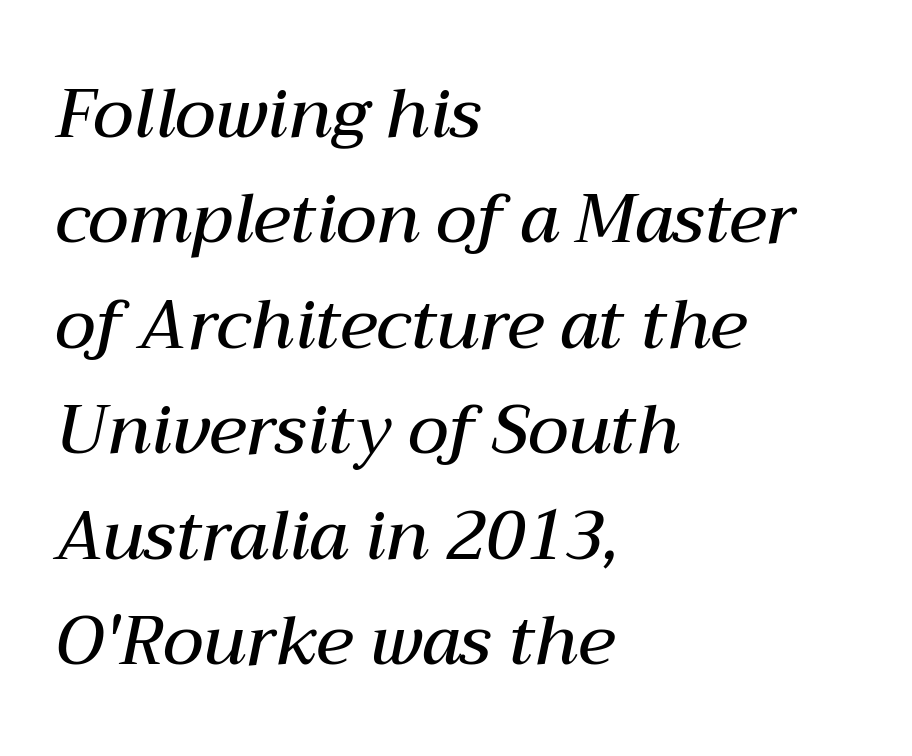
Q: Is the text bold? A: Semi-bold.
Q: Is the text italic (slanted)? A: Yes, it leans right by about 12 degrees.
Q: Is the text underlined? A: No.
Q: How is the paragraph aligned? A: Left-aligned.
Q: Is the spacing between letters normal or unusually wide? A: Normal.
Q: Is the spacing between lines tight, normal or loose? A: Normal.
Q: Width (condensed, normal, or wide)? A: Normal.
Q: Stroke contrast? A: Medium.
Q: x-height? A: Medium.
Q: Monospaced? A: No.
